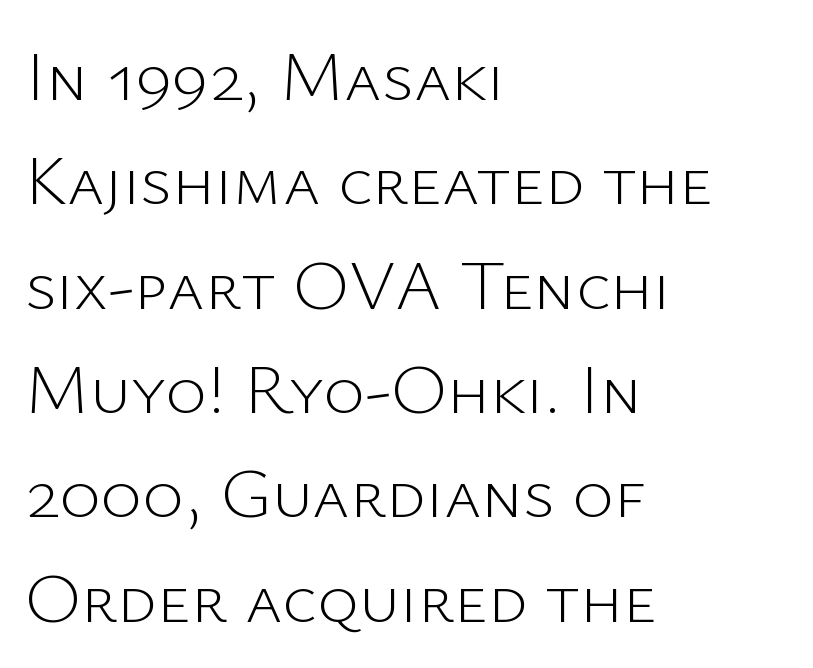
The image shows 71 px light sans-serif type, upright; set left-aligned, normal line spacing (1.47x), normal letter spacing, not underlined; low stroke contrast and a medium x-height.
